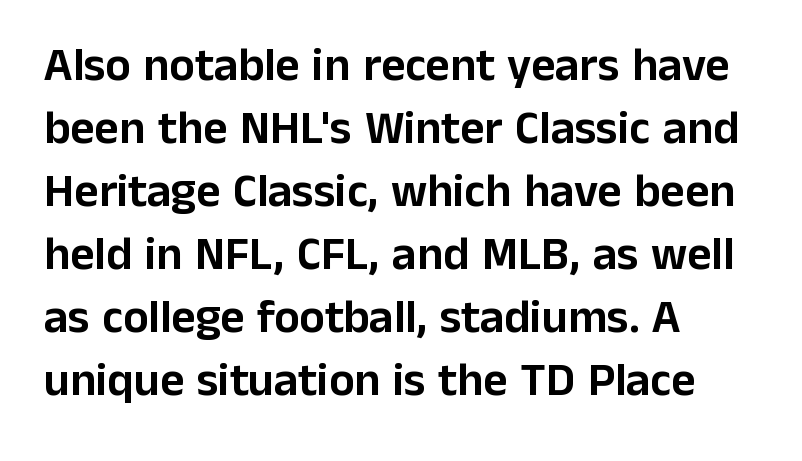
Q: Is the text italic (slanted)? A: No, it is upright.
Q: Is the typeface a serif or a sans-serif typeface? A: Sans-serif.
Q: Is the text underlined? A: No.
Q: How is the paragraph aligned? A: Left-aligned.
Q: Is the spacing between letters normal or unusually wide? A: Normal.
Q: Is the spacing between lines tight, normal or loose? A: Normal.
Q: Width (condensed, normal, or wide)? A: Normal.
Q: Stroke contrast? A: Low.
Q: x-height? A: Medium.
Q: Monospaced? A: No.
